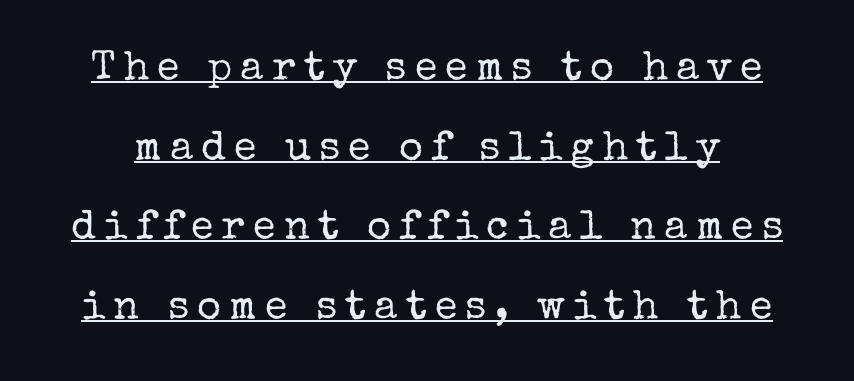
The image shows 41 px regular-weight serif type, upright; set loose line spacing (1.94x), unusually wide letter spacing (+0.2 em), underlined; low stroke contrast and a medium x-height.
